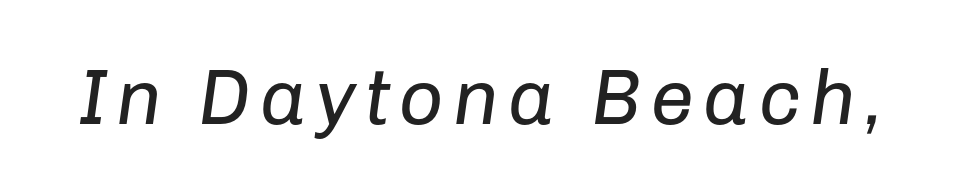
Emphasis-style slanted type is in use. The strokes carry an ordinary text weight at most. A typesetter would call this proportional, since set widths differ per character. Quick note: underline off.
